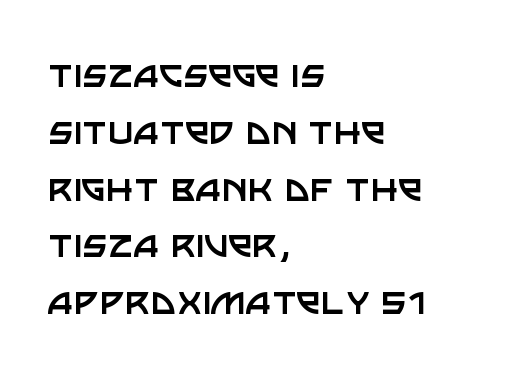
{"serif": "no", "italic": "no", "bold": "no", "weight": "regular", "width": "normal", "stroke_contrast": "low", "x_height": "large", "monospaced": "no", "underline": "no", "align": "left", "line_spacing": "normal", "line_spacing_ratio": 1.29, "letter_spacing": "normal", "letter_spacing_em": 0.0, "glyph_px": 44}
